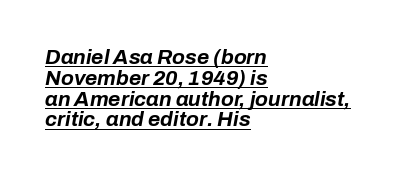
Q: Is the text bold? A: Yes.
Q: Is the text italic (slanted)? A: Yes, it leans right by about 10 degrees.
Q: Is the text underlined? A: Yes.
Q: How is the paragraph aligned? A: Left-aligned.
Q: Is the spacing between letters normal or unusually wide? A: Normal.
Q: Is the spacing between lines tight, normal or loose? A: Tight.
